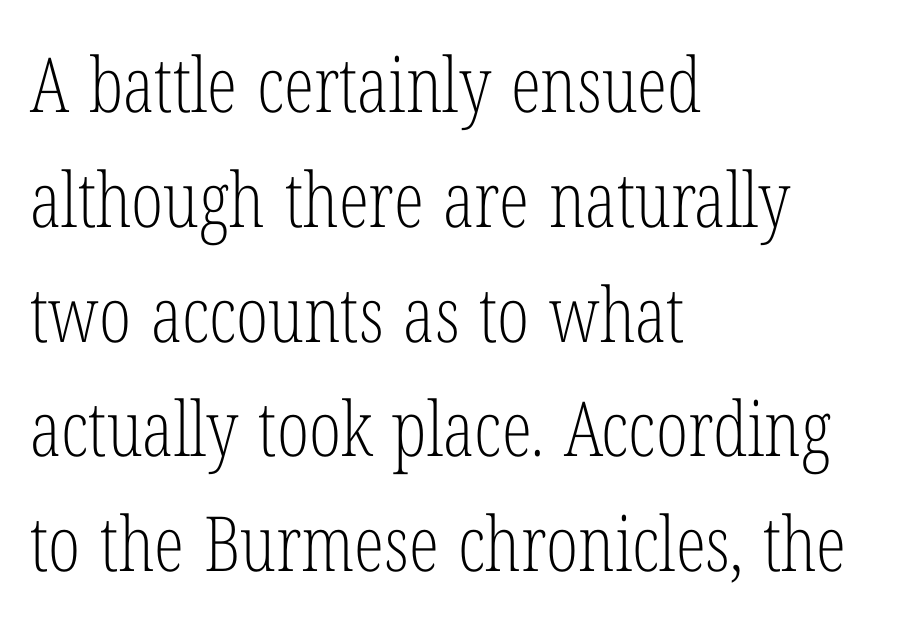
Serif or sans? Serif — the stroke terminals have little feet. Lines of text with bare space underneath. Ordinary non-slanted type is in use. This reads as an unemphasized weight, regular at the heaviest.
